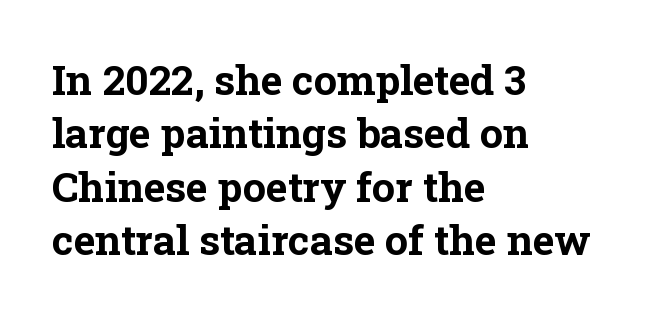
Q: Is the text bold? A: Yes.
Q: Is the text italic (slanted)? A: No, it is upright.
Q: Is the typeface a serif or a sans-serif typeface? A: Serif.
Q: Is the text underlined? A: No.
Q: How is the paragraph aligned? A: Left-aligned.
Q: Is the spacing between letters normal or unusually wide? A: Normal.
Q: Is the spacing between lines tight, normal or loose? A: Normal.
Q: Width (condensed, normal, or wide)? A: Normal.
Q: Stroke contrast? A: Low.
Q: x-height? A: Medium.
Q: Monospaced? A: No.
